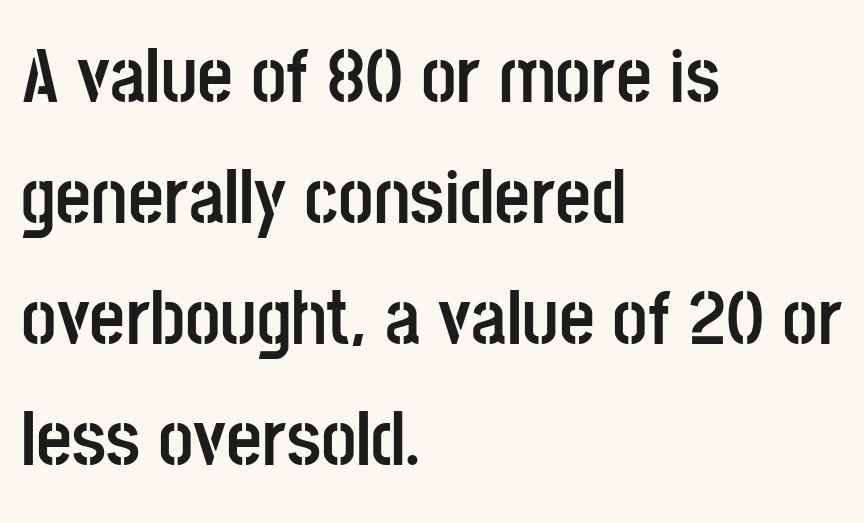
The image shows 78 px semibold, condensed sans-serif type, upright; set left-aligned, normal line spacing (1.55x), normal letter spacing, not underlined; low stroke contrast and a large x-height.
